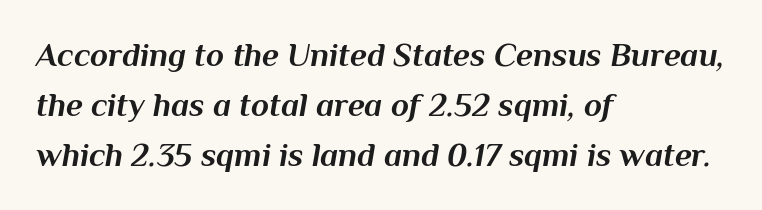
The image shows 33 px bold type, italic (leaning right); set left-aligned, normal line spacing (1.51x), normal letter spacing, not underlined; medium stroke contrast and a medium x-height.
